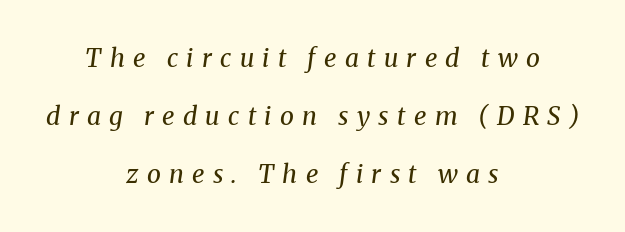
{"italic": "yes", "lean": "right", "slant_degrees": 8, "bold": "no", "underline": "no", "align": "center", "line_spacing": "loose", "line_spacing_ratio": 2.32, "letter_spacing": "wide", "letter_spacing_em": 0.33, "glyph_px": 25}
